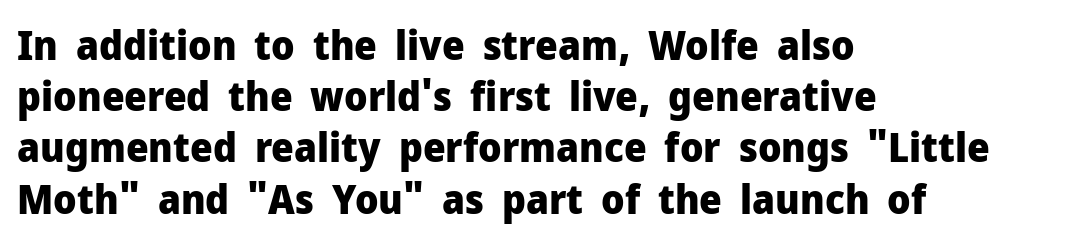
The image shows 40 px heavy sans-serif type, upright; set left-aligned, normal line spacing (1.28x), normal letter spacing, not underlined; low stroke contrast and a medium x-height.
